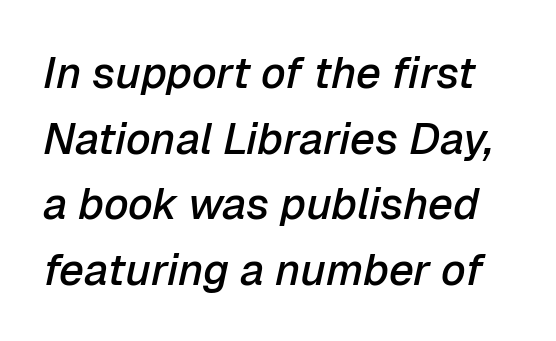
The image shows 44 px semibold type, italic (leaning right); set normal line spacing (1.49x), normal letter spacing, not underlined; low stroke contrast and a medium x-height.
